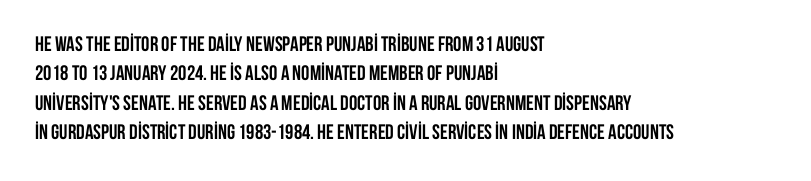
The image shows 21 px bold type, upright; set left-aligned, normal line spacing (1.4x), normal letter spacing, not underlined.
